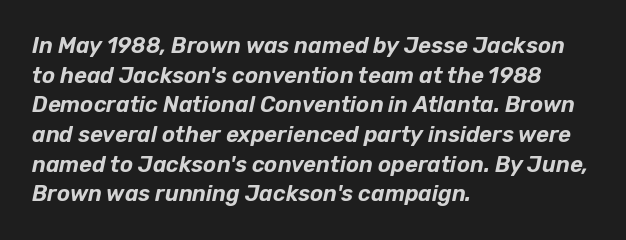
Q: Is the text italic (slanted)? A: Yes, it leans right by about 12 degrees.
Q: Is the text underlined? A: No.
Q: How is the paragraph aligned? A: Left-aligned.
Q: Is the spacing between letters normal or unusually wide? A: Normal.
Q: Is the spacing between lines tight, normal or loose? A: Normal.
